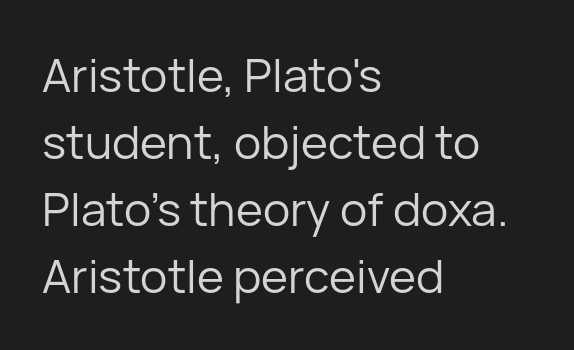
In terms of letterspacing, this is plain default setting. The rendering uses natural spacing where letterforms have individual widths. Summary of weight: not heavy and not bold. Each letter's strokes conclude bluntly, with no projecting serifs.
